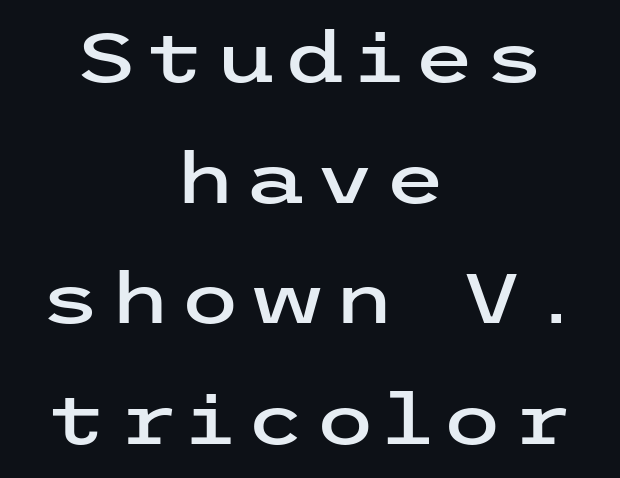
A typesetter would label this face a sans. A student would call this center alignment; a typographer would say set centered. The vertical gap from one line to the next is medium. Characters remain perfectly vertical along every line. Letters rest on an invisible, unmarked baseline.
